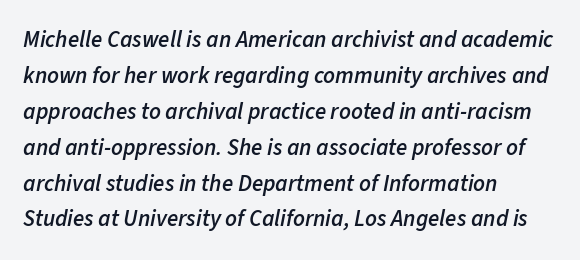
Q: Is the text bold? A: Semi-bold.
Q: Is the text italic (slanted)? A: Yes, it leans right by about 11 degrees.
Q: Is the text underlined? A: No.
Q: How is the paragraph aligned? A: Left-aligned.
Q: Is the spacing between letters normal or unusually wide? A: Normal.
Q: Is the spacing between lines tight, normal or loose? A: Normal.
